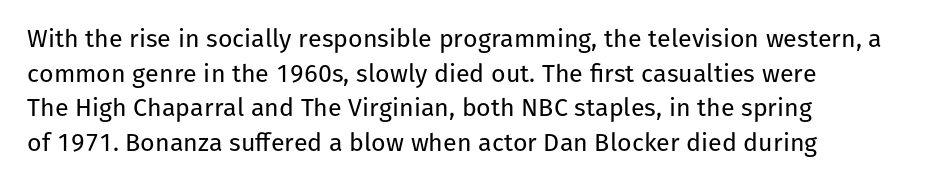
The image shows 25 px text type, upright; set left-aligned, normal line spacing (1.39x), normal letter spacing, not underlined.
